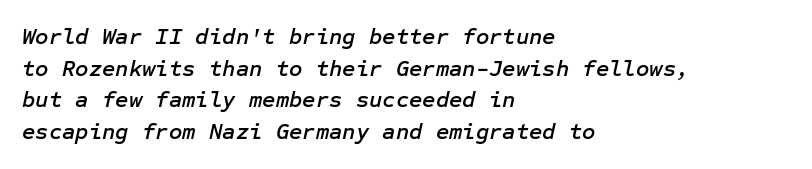
The image shows 23 px text type, italic (leaning right); set left-aligned, normal line spacing (1.38x), normal letter spacing, not underlined.
